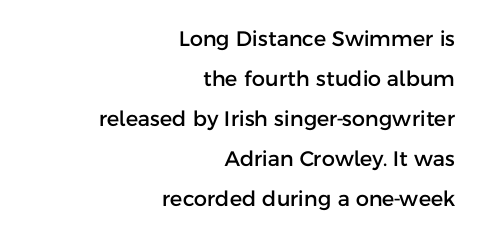
Line ends are locked; line starts wander. This is the regular roman posture of the typeface. Quick note: underline off. The designer dialed line spacing up above the default. The passage shown has conventional tracking throughout.
